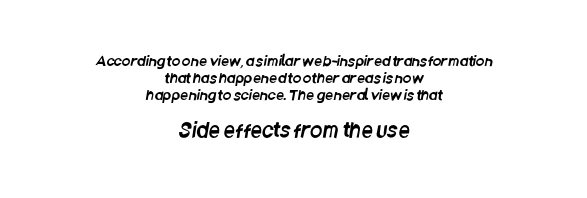
The image shows 20 px text type; set centered, line spacing 1.21x, normal letter spacing, not underlined; the second (bottom) block is 1.43x larger.
